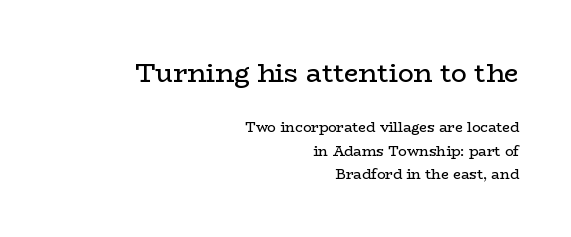
{"italic": "no", "bold": "no", "underline": "no", "align": "right", "line_spacing": "normal", "line_spacing_ratio": 1.67, "letter_spacing": "normal", "letter_spacing_em": 0.0, "larger_block": "first", "size_ratio": 1.86, "glyph_px": 26}
